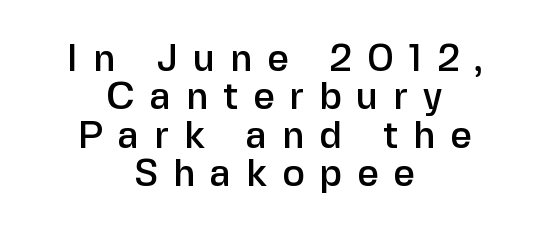
{"serif": "no", "italic": "no", "width": "normal", "stroke_contrast": "low", "x_height": "medium", "monospaced": "no", "underline": "no", "align": "center", "line_spacing": "tight", "line_spacing_ratio": 1.01, "letter_spacing": "wide", "letter_spacing_em": 0.39, "glyph_px": 38}
